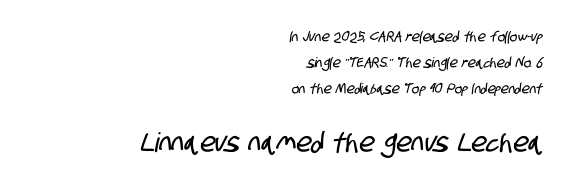
Plain, unruled lines of type. The more generous point size was reserved for the lower chunk. The ragged edge is on the left, which tells us the setting is flush right. Look at the tracking — it's just the regular setting, nothing added.
